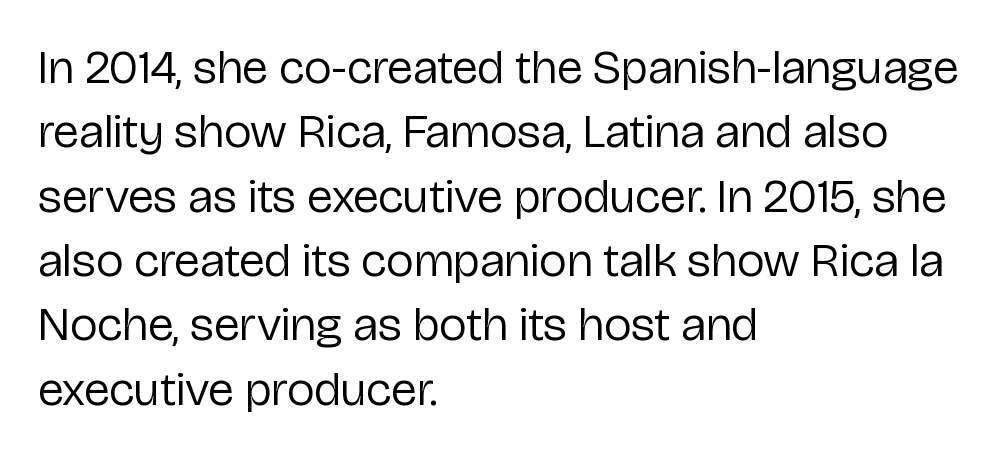
{"serif": "no", "italic": "no", "bold": "no", "weight": "regular", "width": "normal", "stroke_contrast": "low", "x_height": "medium", "monospaced": "no", "underline": "no", "align": "left", "line_spacing": "normal", "line_spacing_ratio": 1.34, "letter_spacing": "normal", "letter_spacing_em": 0.0, "glyph_px": 48}
